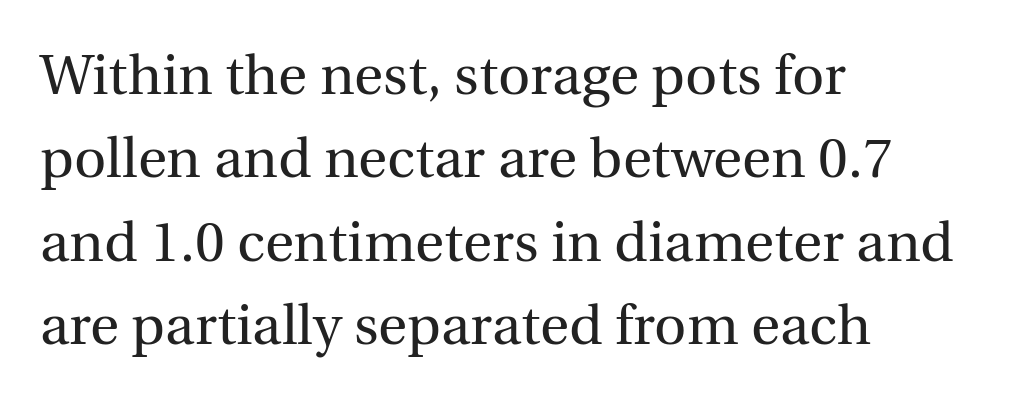
{"serif": "yes", "italic": "no", "bold": "no", "weight": "regular", "width": "normal", "x_height": "medium", "monospaced": "no", "underline": "no", "align": "left", "line_spacing": "normal", "line_spacing_ratio": 1.49, "letter_spacing": "normal", "letter_spacing_em": 0.0, "glyph_px": 56}
